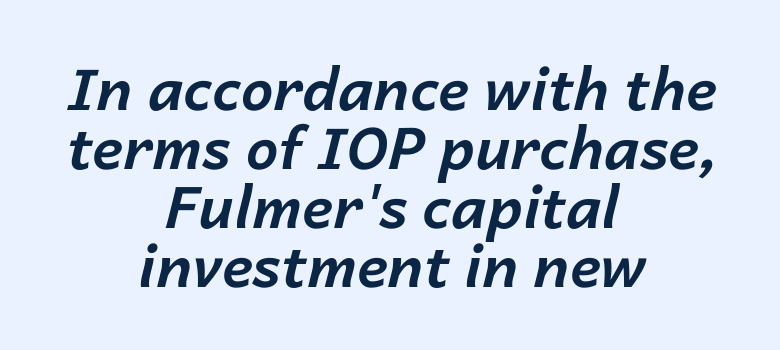
Chunky letters — that's bold for sure. A typesetter would call this zero additional tracking. Which margin do the lines hug? Neither — every line sits in the middle. Style check: oblique. Looks like regular typesetting: each glyph gets only the width it needs. What's the leading like? Squeezed, with rows nearly overlapping.
